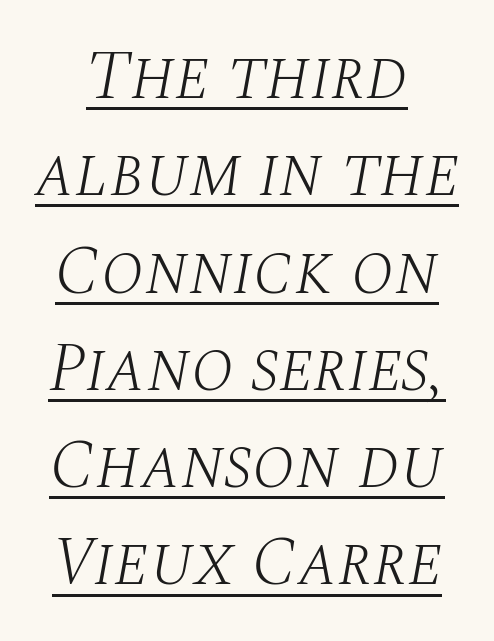
The image shows 70 px light serif type, italic (leaning right); set normal line spacing (1.39x), normal letter spacing, underlined; medium stroke contrast and a large x-height.
